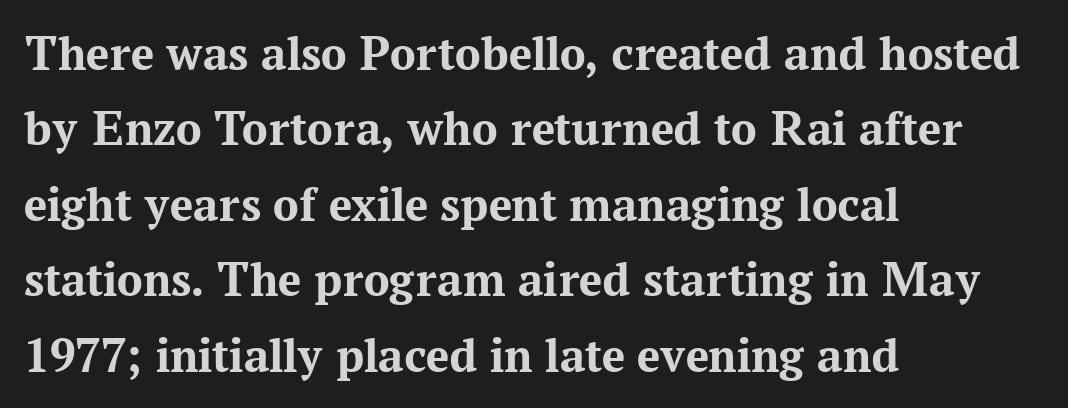
Q: Is the text bold? A: Yes.
Q: Is the text italic (slanted)? A: No, it is upright.
Q: Is the typeface a serif or a sans-serif typeface? A: Serif.
Q: Is the text underlined? A: No.
Q: How is the paragraph aligned? A: Left-aligned.
Q: Is the spacing between letters normal or unusually wide? A: Normal.
Q: Is the spacing between lines tight, normal or loose? A: Normal.
Q: Width (condensed, normal, or wide)? A: Normal.
Q: Stroke contrast? A: Medium.
Q: x-height? A: Medium.
Q: Monospaced? A: No.
